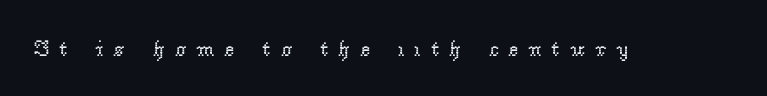
The image shows 22 px text type, upright; set unusually wide letter spacing (+0.44 em), not underlined.
